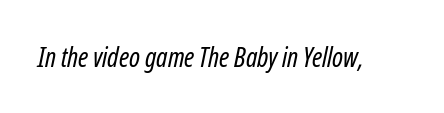
Q: Is the text bold? A: No.
Q: Is the text italic (slanted)? A: Yes, it leans right by about 12 degrees.
Q: Is the text underlined? A: No.
Q: Is the spacing between letters normal or unusually wide? A: Normal.
